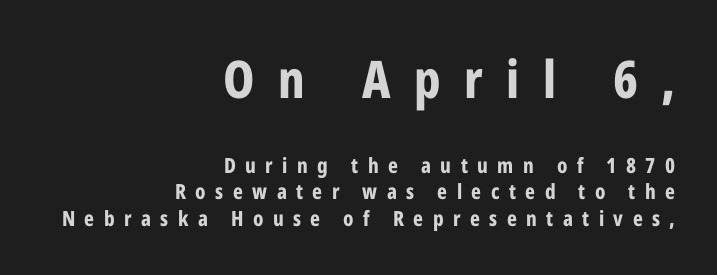
Size contrast runs from large at the top to small at the bottom. Emphasis by weight is at full strength: bold. The gaps between neighbouring characters are conspicuously large. Observe the absence of serifs on each vertical stroke in this sample. Decoration check: the copy has no underline.
